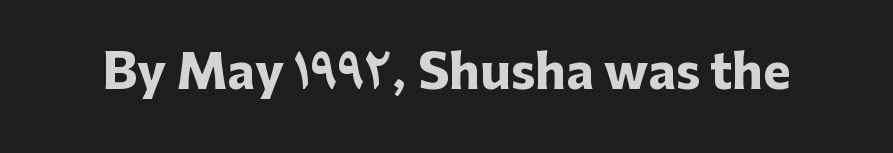
{"serif": "no", "italic": "no", "bold": "yes", "weight": "heavy", "width": "normal", "stroke_contrast": "low", "x_height": "medium", "monospaced": "no", "underline": "no", "letter_spacing": "normal", "letter_spacing_em": 0.0, "glyph_px": 47}
